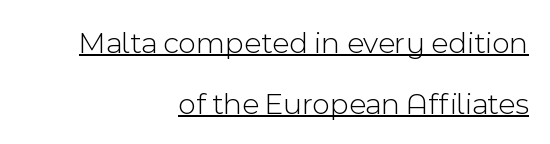
The image shows 31 px light sans-serif type, upright; set right-aligned, loose line spacing (1.96x), normal letter spacing, underlined; a medium x-height.
